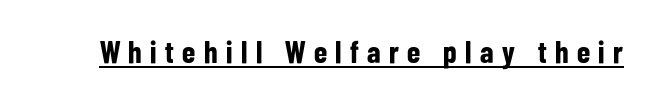
Q: Is the text bold? A: Yes.
Q: Is the text italic (slanted)? A: No, it is upright.
Q: Is the typeface a serif or a sans-serif typeface? A: Sans-serif.
Q: Is the text underlined? A: Yes.
Q: Is the spacing between letters normal or unusually wide? A: Unusually wide.
Q: Width (condensed, normal, or wide)? A: Condensed.
Q: Stroke contrast? A: Low.
Q: x-height? A: Medium.
Q: Monospaced? A: No.
